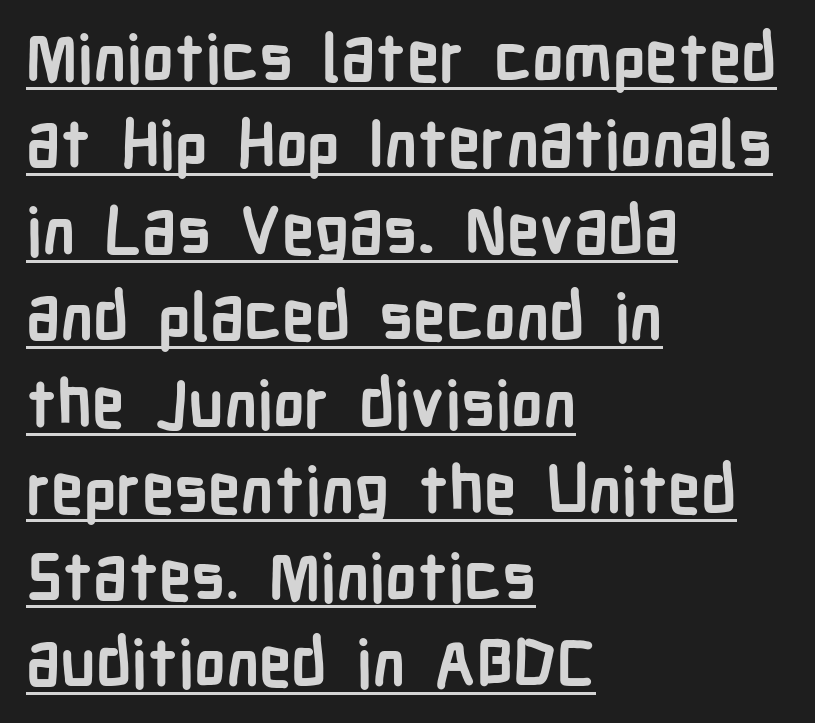
Its strokes are broad and dark, the hallmark of bold type. This sample keeps an unexceptional amount of space between lines. The face used here is proportionally spaced, like ordinary book or web type. Glance below the letters and you will spot a drawn line. The setting favours the left margin, as ordinary paragraphs usually do.
